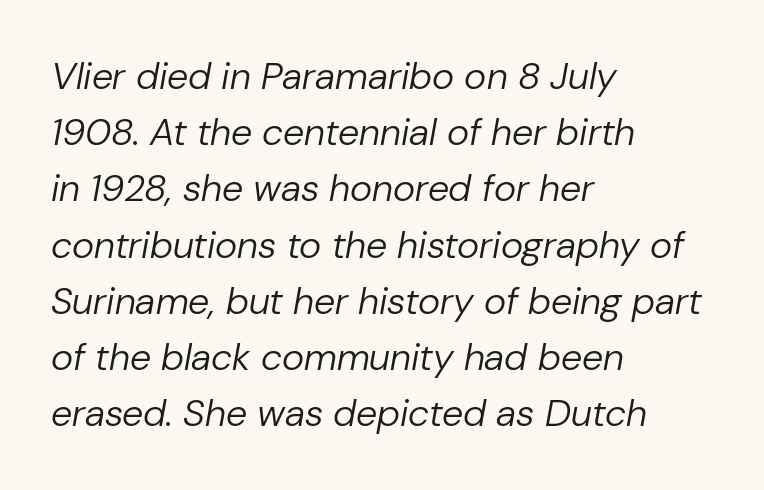
The glyphs are unaccompanied by any horizontal stroke below them. Does the copy run flush right? No — it runs flush left. The face used here has a pronounced slope to its letters. How are the letters spaced? Ordinarily, with no added tracking. Spacing verdict: proportional, widths tailored to each character.
